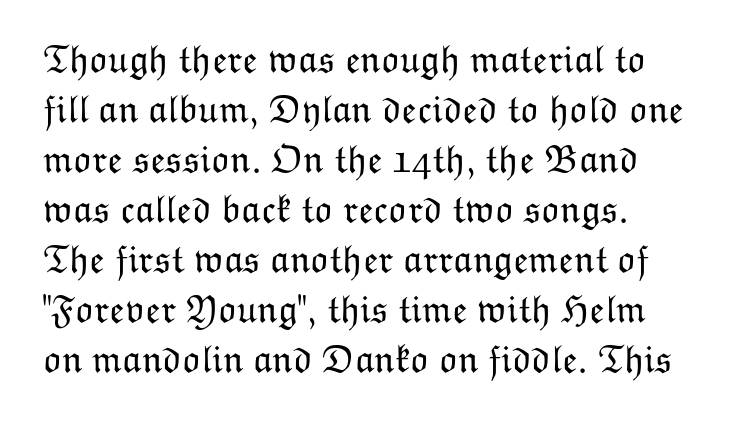
Q: Is the text bold? A: No.
Q: Is the text italic (slanted)? A: No, it is upright.
Q: Is the text underlined? A: No.
Q: Is the spacing between letters normal or unusually wide? A: Normal.
Q: Is the spacing between lines tight, normal or loose? A: Normal.
Q: Width (condensed, normal, or wide)? A: Normal.
Q: Stroke contrast? A: Low.
Q: x-height? A: Medium.
Q: Monospaced? A: No.
